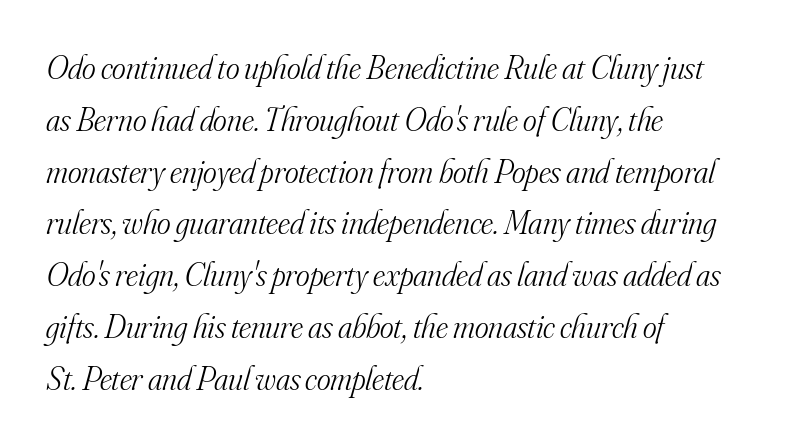
Q: Is the text bold? A: No.
Q: Is the text italic (slanted)? A: Yes, it leans right by about 16 degrees.
Q: Is the typeface a serif or a sans-serif typeface? A: Serif.
Q: Is the text underlined? A: No.
Q: How is the paragraph aligned? A: Left-aligned.
Q: Is the spacing between letters normal or unusually wide? A: Normal.
Q: Is the spacing between lines tight, normal or loose? A: Normal.
Q: Width (condensed, normal, or wide)? A: Normal.
Q: Stroke contrast? A: Medium.
Q: x-height? A: Small.
Q: Monospaced? A: No.
